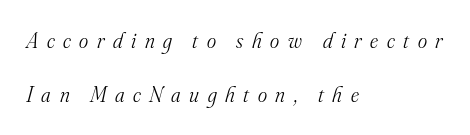
Q: Is the text bold? A: No.
Q: Is the text italic (slanted)? A: Yes, it leans right by about 16 degrees.
Q: Is the text underlined? A: No.
Q: How is the paragraph aligned? A: Left-aligned.
Q: Is the spacing between letters normal or unusually wide? A: Unusually wide.
Q: Is the spacing between lines tight, normal or loose? A: Loose.
